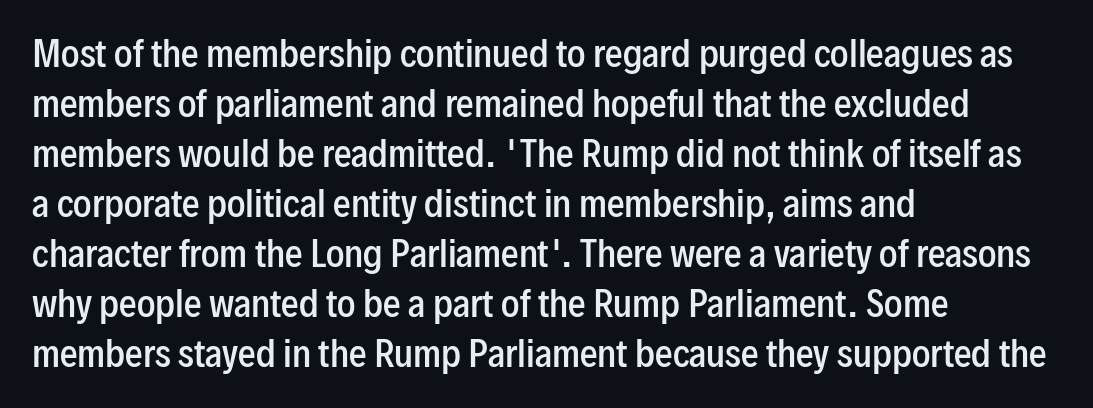
The specimen reads as upright at a glance. Nobody touched the tracking dial on this one. This is the in-between weight designers call semibold or demi. Serifs: no, the terminals of the letterforms are clean. Proportional: the letters do not fall into vertical columns. Check the space under the baseline: it is left empty.
